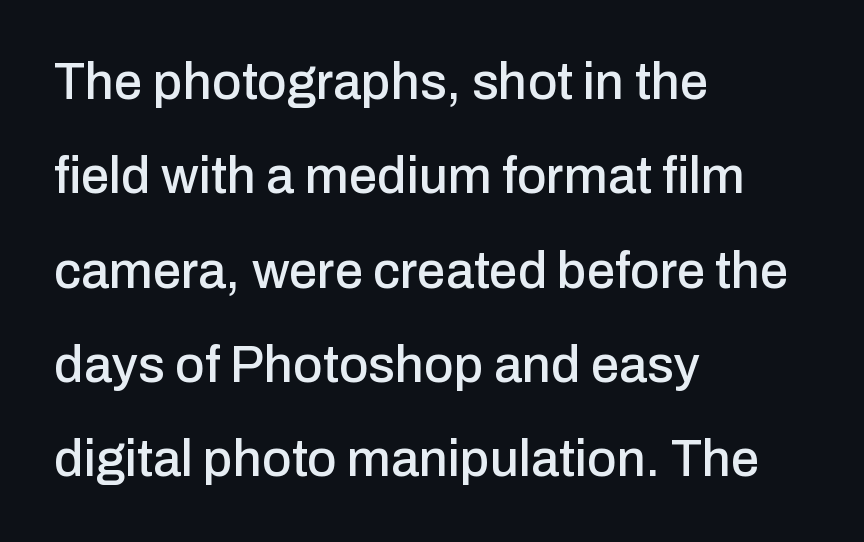
{"serif": "no", "italic": "no", "width": "normal", "stroke_contrast": "low", "x_height": "medium", "monospaced": "no", "underline": "no", "align": "left", "line_spacing_ratio": 1.85, "letter_spacing": "normal", "letter_spacing_em": 0.0, "glyph_px": 51}
